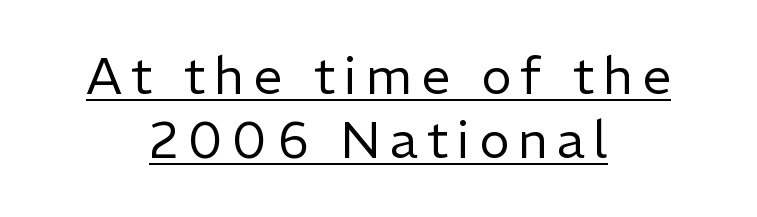
Q: Is the text bold? A: No.
Q: Is the text italic (slanted)? A: No, it is upright.
Q: Is the typeface a serif or a sans-serif typeface? A: Sans-serif.
Q: Is the text underlined? A: Yes.
Q: How is the paragraph aligned? A: Centered.
Q: Is the spacing between lines tight, normal or loose? A: Normal.
Q: Width (condensed, normal, or wide)? A: Normal.
Q: Stroke contrast? A: Low.
Q: x-height? A: Medium.
Q: Monospaced? A: No.
